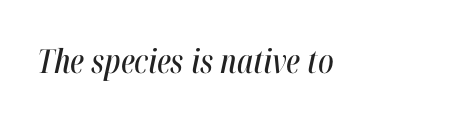
{"italic": "yes", "lean": "right", "slant_degrees": 12, "width": "condensed", "stroke_contrast": "high", "x_height": "medium", "monospaced": "no", "underline": "no", "letter_spacing": "normal", "letter_spacing_em": 0.0, "glyph_px": 33}
